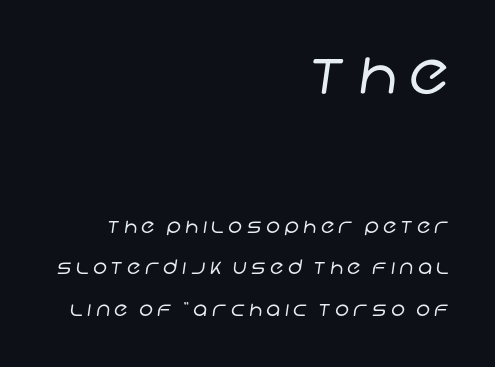
{"serif": "no", "bold": "no", "weight": "regular", "width": "normal", "stroke_contrast": "low", "x_height": "large", "monospaced": "no", "underline": "no", "align": "right", "line_spacing": "loose", "line_spacing_ratio": 2.09, "letter_spacing": "wide", "letter_spacing_em": 0.21, "larger_block": "first", "size_ratio": 2.95, "glyph_px": 59}
